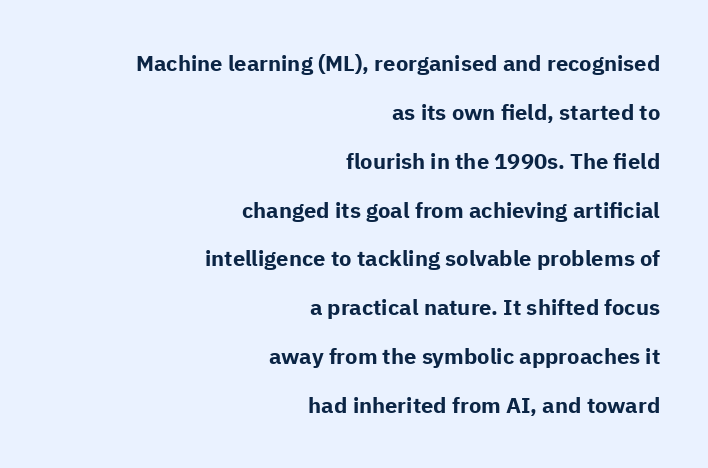
Q: Is the text bold? A: Yes.
Q: Is the text italic (slanted)? A: No, it is upright.
Q: Is the text underlined? A: No.
Q: How is the paragraph aligned? A: Right-aligned.
Q: Is the spacing between letters normal or unusually wide? A: Normal.
Q: Is the spacing between lines tight, normal or loose? A: Loose.
